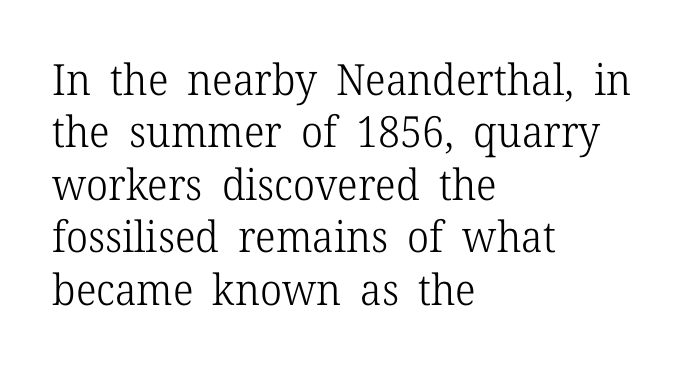
The lines are quadded left. You can tell from the footed stems that serif type was used. The space directly below the letters is spotless. Rendered with straight, roman letterforms. The typeface has the unassuming heft of standard copy or less.
